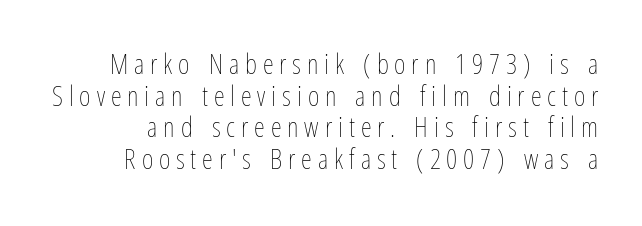
{"italic": "no", "bold": "no", "weight": "thin", "width": "condensed", "stroke_contrast": "low", "x_height": "medium", "monospaced": "no", "underline": "no", "line_spacing": "tight", "line_spacing_ratio": 1.13, "letter_spacing": "wide", "letter_spacing_em": 0.21, "glyph_px": 28}
